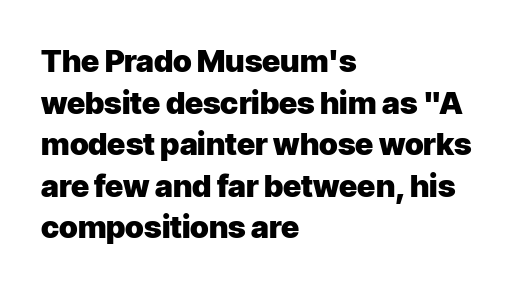
The face used here is a sans, in the tradition of grotesques and geometrics. Note the varied advance widths — an 'i' is clearly narrower than an 'm'. The tracking reads as untouched default to a designer's eye. Leading: standard. Typeset ragged right — the left edge is the straight one.
